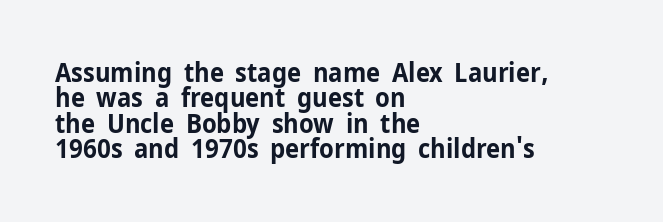
The image shows 26 px bold type, upright; set left-aligned, tight line spacing (0.98x), normal letter spacing, not underlined.
